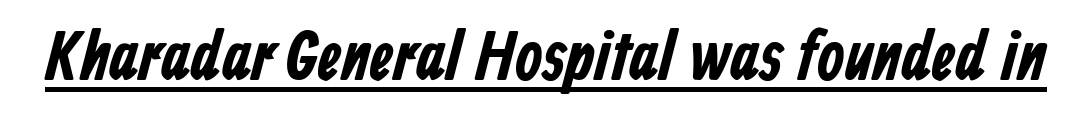
{"serif": "no", "bold": "yes", "weight": "bold", "width": "condensed", "stroke_contrast": "low", "x_height": "medium", "monospaced": "no", "underline": "yes", "letter_spacing": "normal", "letter_spacing_em": 0.0, "glyph_px": 70}
